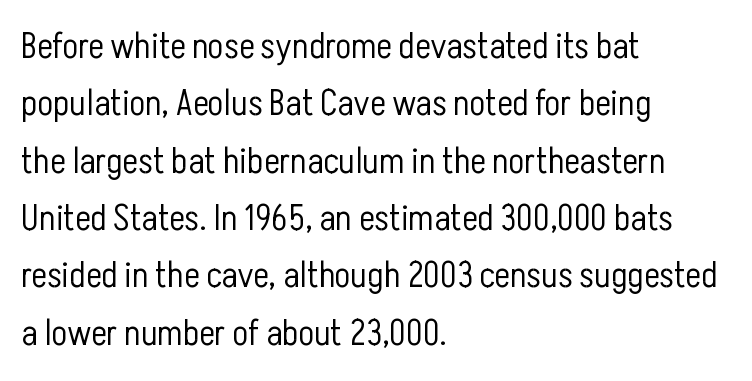
{"serif": "no", "italic": "no", "bold": "no", "weight": "light", "width": "condensed", "stroke_contrast": "low", "x_height": "medium", "monospaced": "no", "underline": "no", "align": "left", "line_spacing": "normal", "line_spacing_ratio": 1.55, "letter_spacing": "normal", "letter_spacing_em": 0.0, "glyph_px": 37}
